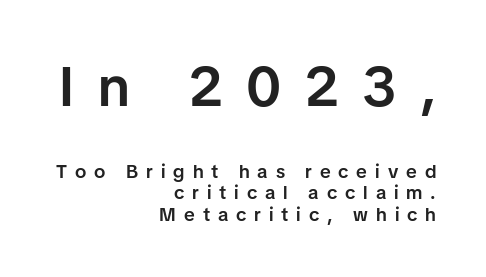
Q: Is the text bold? A: Semi-bold.
Q: Is the text italic (slanted)? A: No, it is upright.
Q: Is the typeface a serif or a sans-serif typeface? A: Sans-serif.
Q: Is the text underlined? A: No.
Q: How is the paragraph aligned? A: Right-aligned.
Q: Is the spacing between letters normal or unusually wide? A: Unusually wide.
Q: Is the spacing between lines tight, normal or loose? A: Tight.
Q: Which block of text is set in a larger size, the first (top) or the second (bottom)? A: The first (top) one.
Q: Width (condensed, normal, or wide)? A: Normal.
Q: Stroke contrast? A: Low.
Q: x-height? A: Medium.
Q: Monospaced? A: No.
